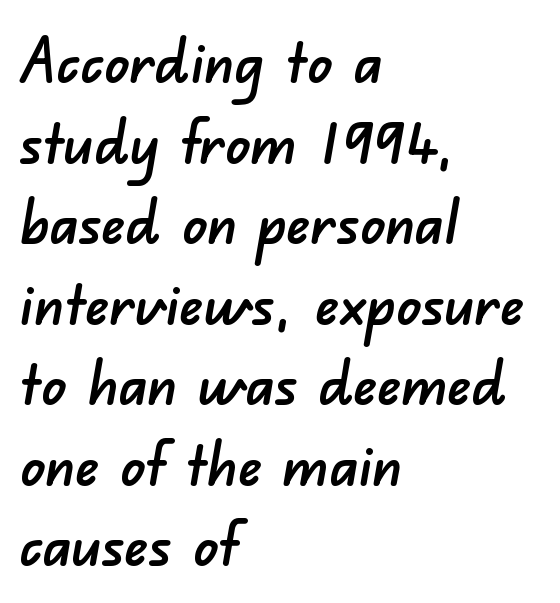
{"serif": "no", "width": "normal", "stroke_contrast": "low", "x_height": "small", "monospaced": "no", "underline": "no", "align": "left", "line_spacing": "normal", "line_spacing_ratio": 1.32, "letter_spacing": "normal", "letter_spacing_em": 0.0, "glyph_px": 61}
